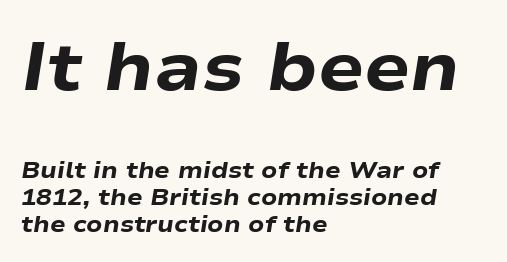
Q: Is the text bold? A: Yes.
Q: Is the text italic (slanted)? A: Yes, it leans right by about 9 degrees.
Q: Is the text underlined? A: No.
Q: How is the paragraph aligned? A: Left-aligned.
Q: Is the spacing between letters normal or unusually wide? A: Normal.
Q: Which block of text is set in a larger size, the first (top) or the second (bottom)? A: The first (top) one.
Q: Width (condensed, normal, or wide)? A: Wide.
Q: Stroke contrast? A: Low.
Q: x-height? A: Medium.
Q: Monospaced? A: No.
